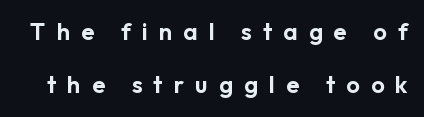
{"italic": "no", "underline": "no", "line_spacing": "loose", "line_spacing_ratio": 2.22, "letter_spacing": "wide", "letter_spacing_em": 0.46, "glyph_px": 24}
